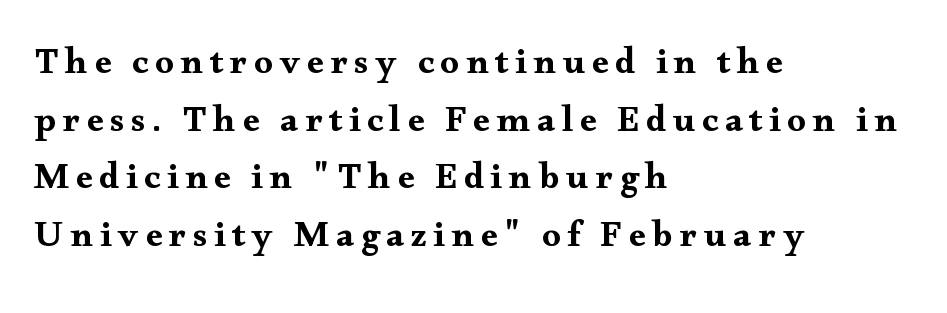
{"serif": "yes", "italic": "no", "width": "wide", "stroke_contrast": "medium", "x_height": "small", "monospaced": "no", "underline": "no", "align": "left", "line_spacing": "normal", "line_spacing_ratio": 1.56, "glyph_px": 37}
